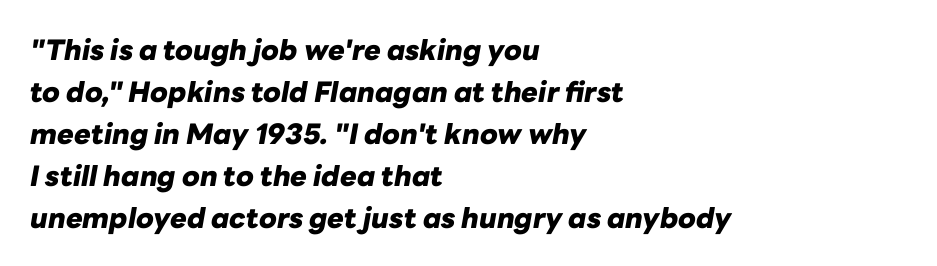
Designer's note — italics engaged. Inter-character spacing is left at the font's built-in metrics. The strip under each line holds only bare page. Left-aligned paragraph, ragged on the right. The face used here is proportionally spaced, like ordinary book or web type. In terms of weight, the rendering is a true, heavy bold.
